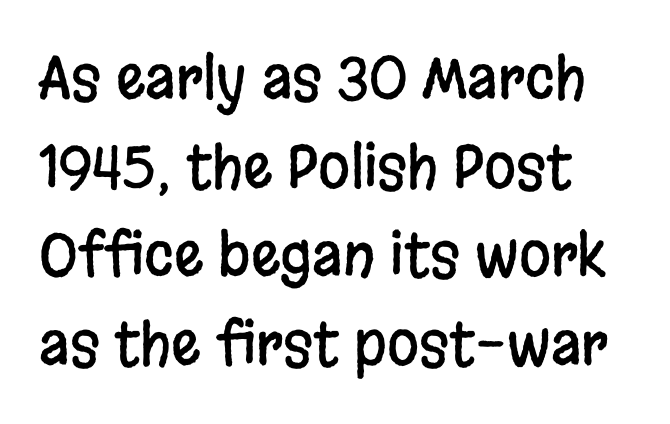
Q: Is the text italic (slanted)? A: No, it is upright.
Q: Is the typeface a serif or a sans-serif typeface? A: Sans-serif.
Q: Is the text underlined? A: No.
Q: Is the spacing between letters normal or unusually wide? A: Normal.
Q: Is the spacing between lines tight, normal or loose? A: Normal.
Q: Width (condensed, normal, or wide)? A: Condensed.
Q: Stroke contrast? A: Low.
Q: x-height? A: Large.
Q: Monospaced? A: No.
